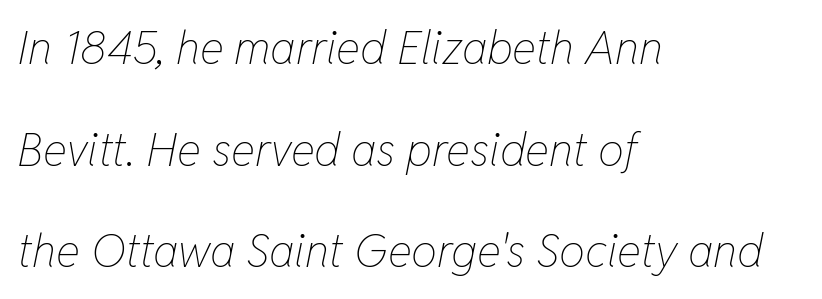
{"italic": "yes", "lean": "right", "slant_degrees": 11, "bold": "no", "weight": "thin", "width": "condensed", "stroke_contrast": "low", "x_height": "medium", "monospaced": "no", "underline": "no", "align": "left", "line_spacing": "loose", "line_spacing_ratio": 2.21, "letter_spacing": "normal", "letter_spacing_em": 0.0, "glyph_px": 46}
